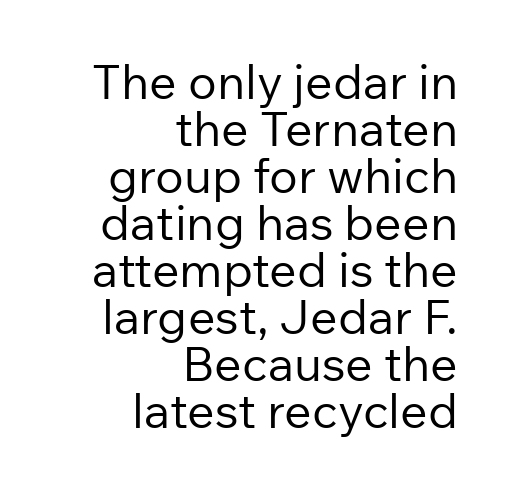
Q: Is the text bold? A: No.
Q: Is the text italic (slanted)? A: No, it is upright.
Q: Is the typeface a serif or a sans-serif typeface? A: Sans-serif.
Q: Is the text underlined? A: No.
Q: How is the paragraph aligned? A: Right-aligned.
Q: Is the spacing between letters normal or unusually wide? A: Normal.
Q: Is the spacing between lines tight, normal or loose? A: Tight.
Q: Width (condensed, normal, or wide)? A: Normal.
Q: Stroke contrast? A: Low.
Q: x-height? A: Medium.
Q: Monospaced? A: No.
